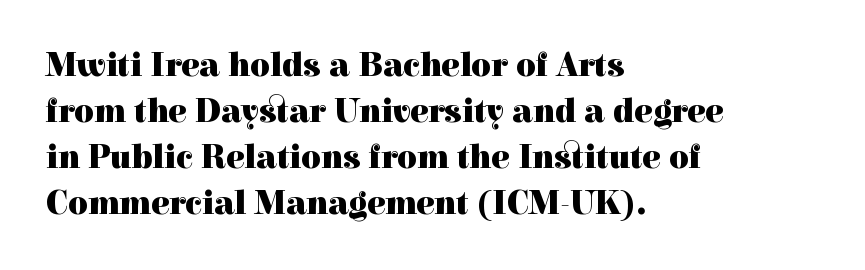
Q: Is the text bold? A: Yes.
Q: Is the text italic (slanted)? A: No, it is upright.
Q: Is the typeface a serif or a sans-serif typeface? A: Serif.
Q: Is the text underlined? A: No.
Q: How is the paragraph aligned? A: Left-aligned.
Q: Is the spacing between letters normal or unusually wide? A: Normal.
Q: Is the spacing between lines tight, normal or loose? A: Normal.
Q: Width (condensed, normal, or wide)? A: Normal.
Q: x-height? A: Medium.
Q: Monospaced? A: No.
